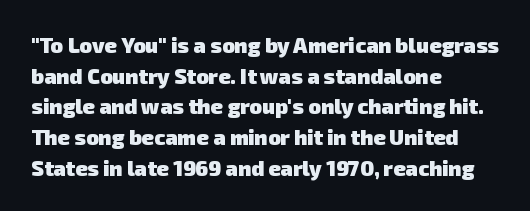
Students, this is bold: see how much ink each stroke carries. The rendering uses a moderate line-height, typical for paragraphs. The baseline area is clear. Short and long lines alike share a common starting point at left.
